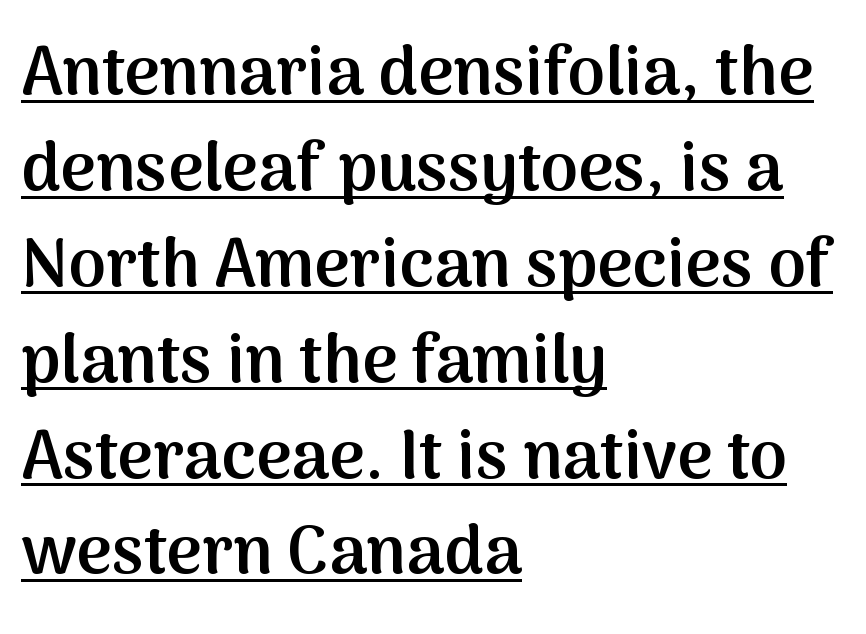
The image shows 68 px semibold sans-serif type, upright; set left-aligned, normal line spacing (1.41x), normal letter spacing, underlined; medium stroke contrast and a medium x-height.
